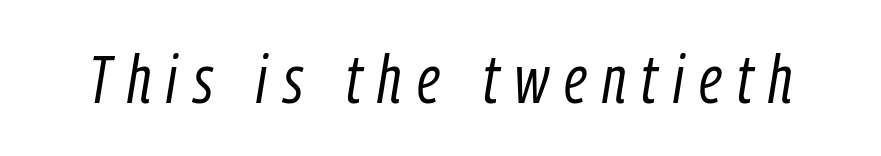
There's an unmistakable incline to the writing here. Do the characters align in a grid? No, the font is proportional. Between one letter and the next there's a generous, obvious gap. Honestly, there is no underline to notice here at all.
